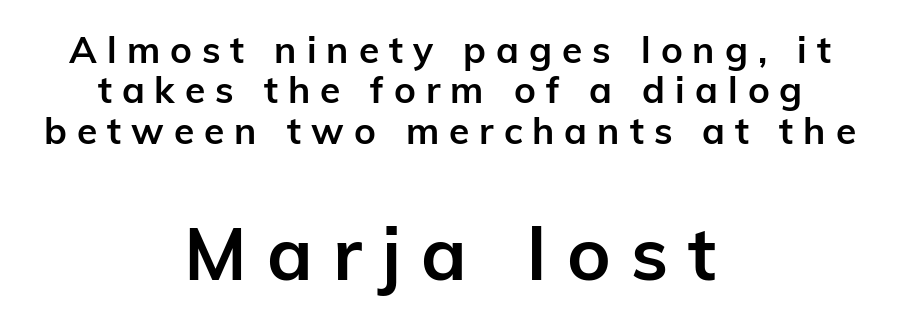
The image shows 74 px semibold sans-serif type, upright; set centered, tight line spacing (1.09x), unusually wide letter spacing (+0.27 em), not underlined; the second (bottom) block is 2.0x larger; low stroke contrast and a medium x-height.
